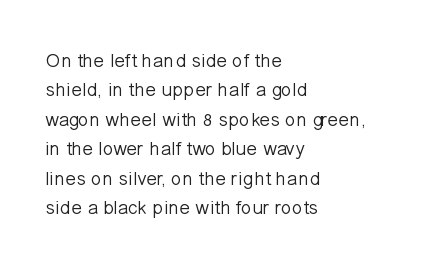
{"italic": "no", "bold": "no", "underline": "no", "align": "left", "line_spacing": "normal", "line_spacing_ratio": 1.47, "letter_spacing": "normal", "letter_spacing_em": 0.0, "glyph_px": 20}
